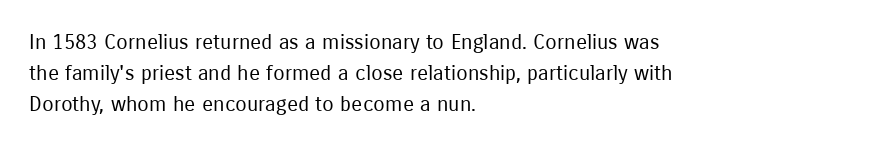
No chunkiness to these letters — they're not bold. The area under the type is left untouched. This rendering uses left alignment, leaving the right contour irregular. The font's upright variant was chosen for this text. Compared with typical body copy, the letter spacing here is the same.
